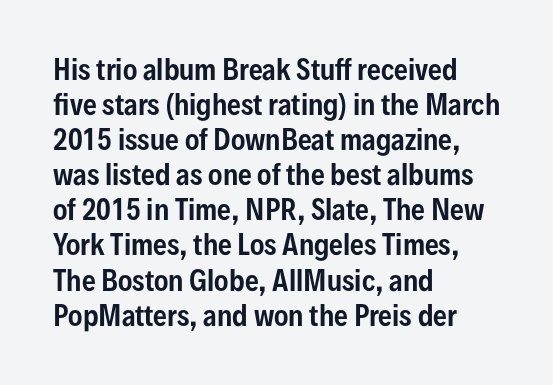
In CSS terms this would be text-align: left. Does the lettering tilt? It doesn't — this is upright. The strip under each line holds only bare page. Each word holds together tightly as a unit, with standard inter-letter gaps. These lines sit exactly where default settings would place them.
